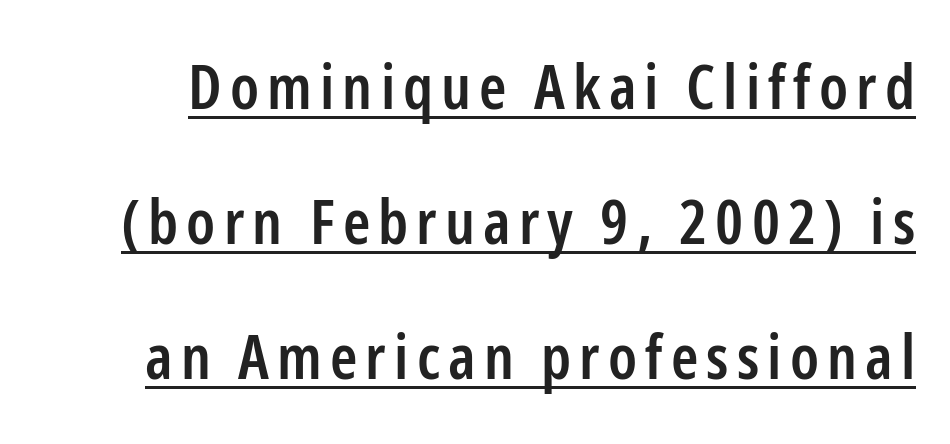
Q: Is the text bold? A: Semi-bold.
Q: Is the text italic (slanted)? A: No, it is upright.
Q: Is the typeface a serif or a sans-serif typeface? A: Sans-serif.
Q: Is the text underlined? A: Yes.
Q: Is the spacing between lines tight, normal or loose? A: Loose.
Q: Width (condensed, normal, or wide)? A: Condensed.
Q: Stroke contrast? A: Low.
Q: x-height? A: Medium.
Q: Monospaced? A: No.
